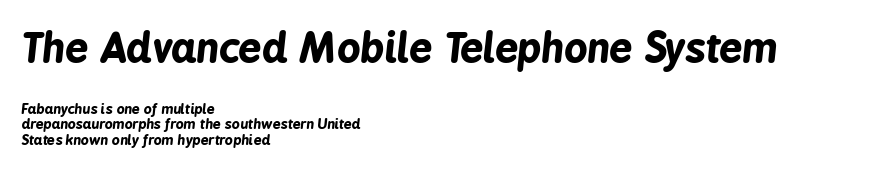
Italic? Definitely — the glyphs are oblique. This is heavy type, rendered in bold. Words appear dense and cohesive because spacing is normal. Character size in the leading block exceeds that of the trailing block.
